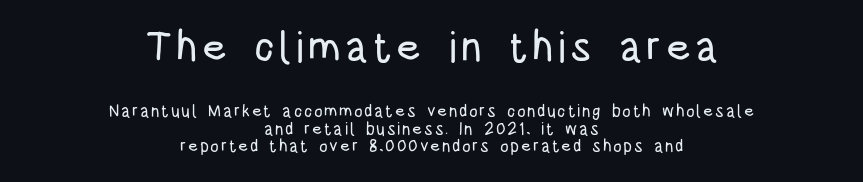
Q: Is the text italic (slanted)? A: No, it is upright.
Q: Is the typeface a serif or a sans-serif typeface? A: Sans-serif.
Q: Is the text underlined? A: No.
Q: How is the paragraph aligned? A: Centered.
Q: Is the spacing between lines tight, normal or loose? A: Tight.
Q: Which block of text is set in a larger size, the first (top) or the second (bottom)? A: The first (top) one.
Q: Width (condensed, normal, or wide)? A: Condensed.
Q: Stroke contrast? A: Low.
Q: x-height? A: Large.
Q: Monospaced? A: No.
